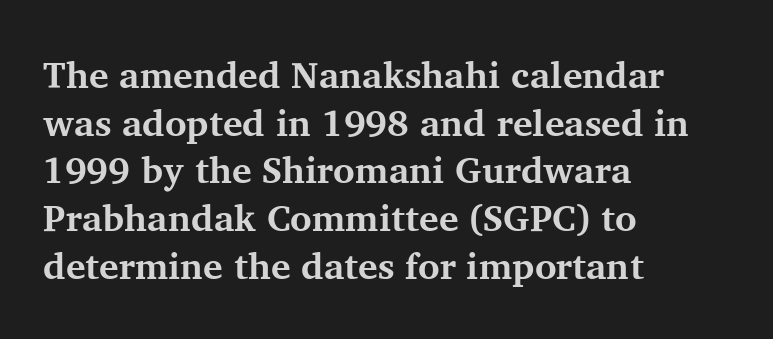
Q: Is the text bold? A: Yes.
Q: Is the text italic (slanted)? A: No, it is upright.
Q: Is the typeface a serif or a sans-serif typeface? A: Serif.
Q: Is the text underlined? A: No.
Q: How is the paragraph aligned? A: Left-aligned.
Q: Is the spacing between letters normal or unusually wide? A: Normal.
Q: Is the spacing between lines tight, normal or loose? A: Normal.
Q: Width (condensed, normal, or wide)? A: Normal.
Q: Stroke contrast? A: Medium.
Q: x-height? A: Medium.
Q: Monospaced? A: No.
